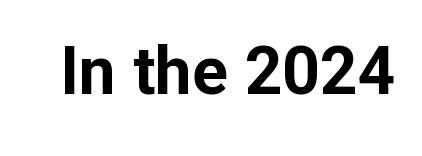
{"serif": "no", "italic": "no", "bold": "yes", "weight": "bold", "width": "normal", "stroke_contrast": "low", "x_height": "medium", "monospaced": "no", "underline": "no", "letter_spacing": "normal", "letter_spacing_em": 0.0, "glyph_px": 66}
